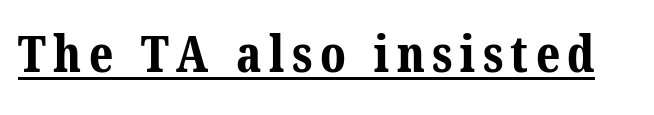
Does the type have serifs? Yes, each stem ends in a small foot. Compared with undecorated copy, this sample adds a rule below the words. Note the varied advance widths — an 'i' is clearly narrower than an 'm'. Weight: bold.
